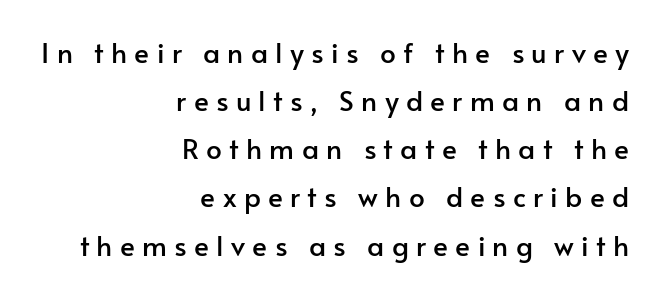
{"serif": "no", "italic": "no", "width": "normal", "stroke_contrast": "low", "x_height": "small", "monospaced": "no", "underline": "no", "align": "right", "line_spacing_ratio": 1.72, "letter_spacing": "wide", "letter_spacing_em": 0.26, "glyph_px": 28}
